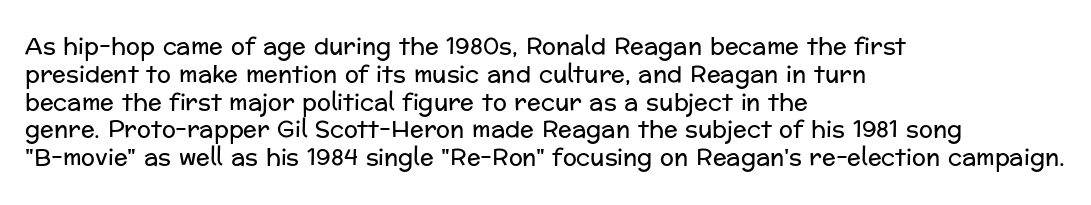
Q: Is the text bold? A: No.
Q: Is the text italic (slanted)? A: No, it is upright.
Q: Is the text underlined? A: No.
Q: How is the paragraph aligned? A: Left-aligned.
Q: Is the spacing between letters normal or unusually wide? A: Normal.
